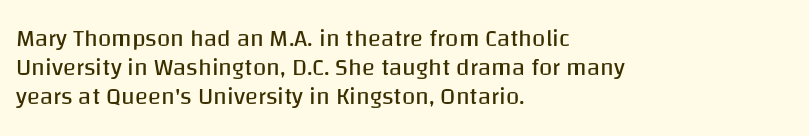
Q: Is the text bold? A: No.
Q: Is the text italic (slanted)? A: No, it is upright.
Q: Is the text underlined? A: No.
Q: How is the paragraph aligned? A: Left-aligned.
Q: Is the spacing between letters normal or unusually wide? A: Normal.
